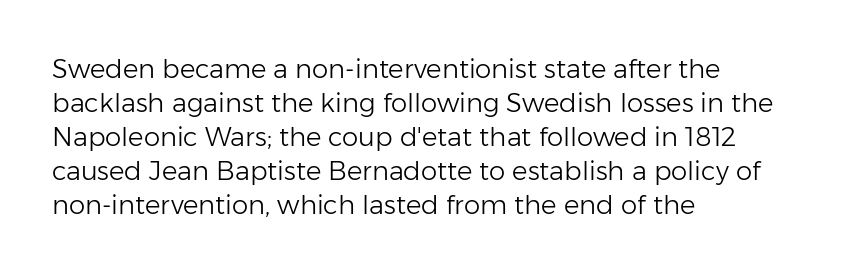
The image shows 26 px text type, upright; set left-aligned, normal line spacing (1.31x), normal letter spacing, not underlined.
